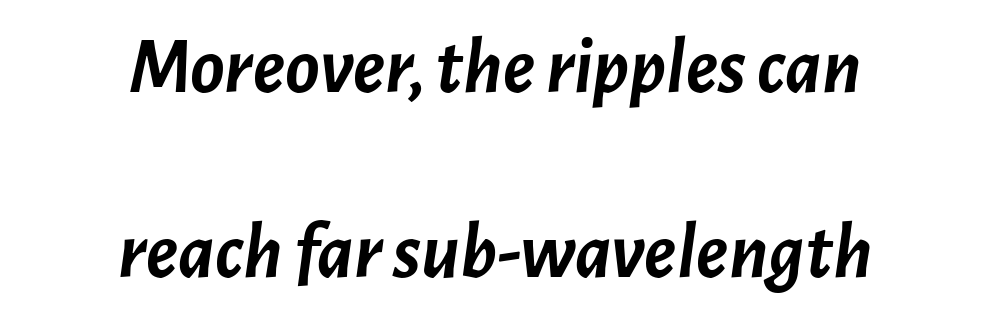
The image shows 80 px semibold type, italic (leaning right); set centered, loose line spacing (2.31x), normal letter spacing, not underlined; low stroke contrast and a medium x-height.
